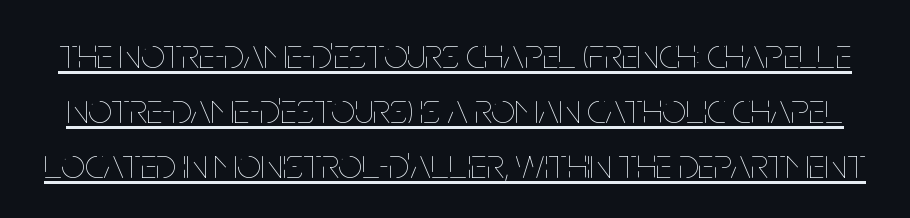
Italic: no, the glyphs are upright roman. Nobody touched the tracking dial on this one. What decoration does the sample have? An underline. No chunkiness to these letters — they're not bold. Successive baselines arrive at the customary interval. Here the designer chose a conventional face with non-uniform glyph widths.
